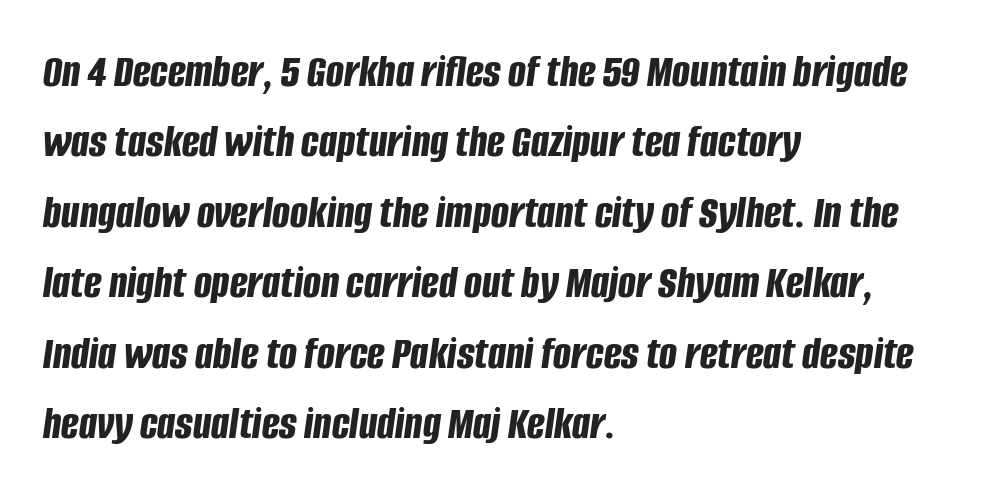
Q: Is the text bold? A: Yes.
Q: Is the text italic (slanted)? A: Yes, it leans right by about 8 degrees.
Q: Is the text underlined? A: No.
Q: How is the paragraph aligned? A: Left-aligned.
Q: Is the spacing between letters normal or unusually wide? A: Normal.
Q: Is the spacing between lines tight, normal or loose? A: Normal.
Q: Width (condensed, normal, or wide)? A: Condensed.
Q: Stroke contrast? A: Low.
Q: x-height? A: Large.
Q: Monospaced? A: No.
